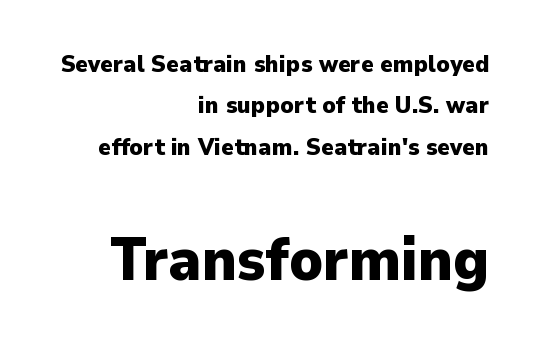
Q: Is the text bold? A: Yes.
Q: Is the text italic (slanted)? A: No, it is upright.
Q: Is the typeface a serif or a sans-serif typeface? A: Sans-serif.
Q: Is the text underlined? A: No.
Q: How is the paragraph aligned? A: Right-aligned.
Q: Is the spacing between letters normal or unusually wide? A: Normal.
Q: Which block of text is set in a larger size, the first (top) or the second (bottom)? A: The second (bottom) one.
Q: Width (condensed, normal, or wide)? A: Normal.
Q: Stroke contrast? A: Low.
Q: x-height? A: Medium.
Q: Monospaced? A: No.
